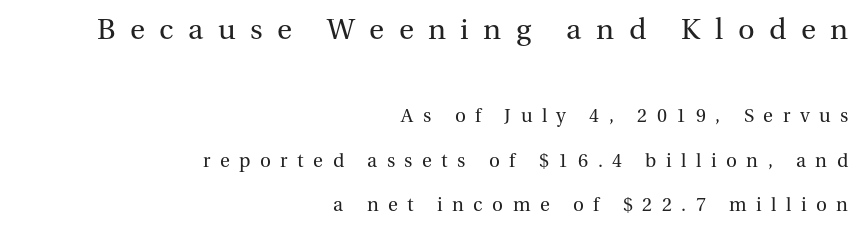
The image shows 29 px regular-weight serif type, upright; set right-aligned, loose line spacing (2.32x), unusually wide letter spacing (+0.5 em), not underlined; the first (top) block is 1.53x larger; medium stroke contrast and a medium x-height.
